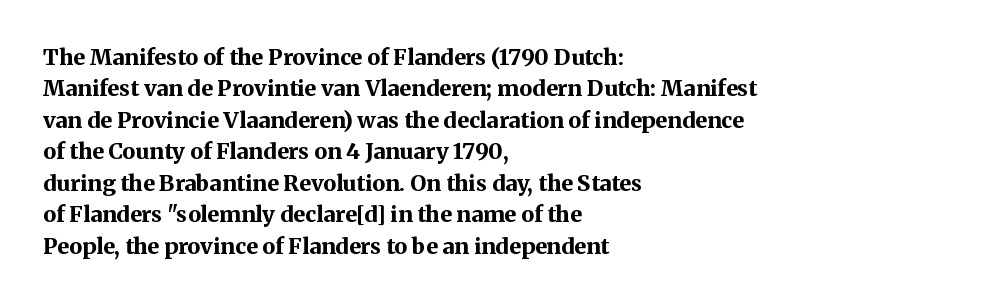
{"italic": "no", "bold": "yes", "underline": "no", "align": "left", "line_spacing": "normal", "line_spacing_ratio": 1.43, "letter_spacing": "normal", "letter_spacing_em": 0.0, "glyph_px": 22}
